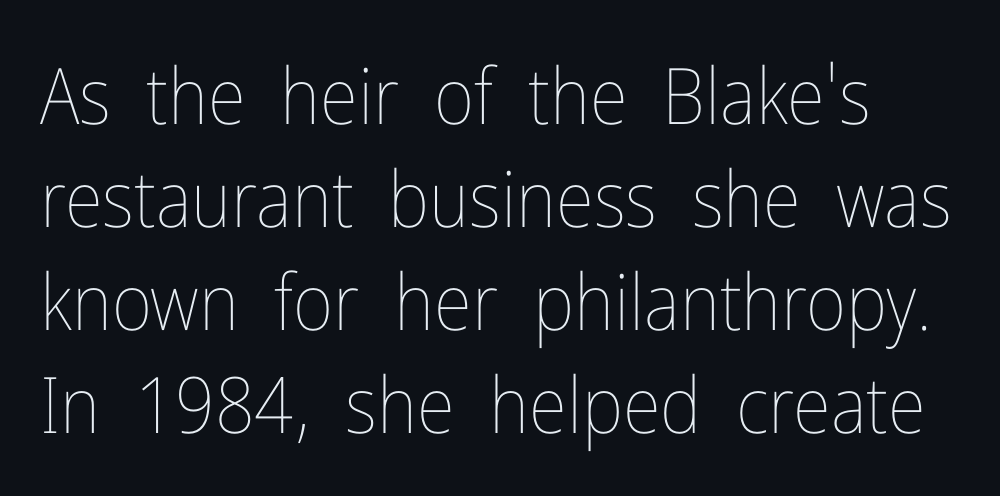
The image shows 78 px thin, condensed type, upright; set normal line spacing (1.32x), normal letter spacing, not underlined; low stroke contrast and a medium x-height.
